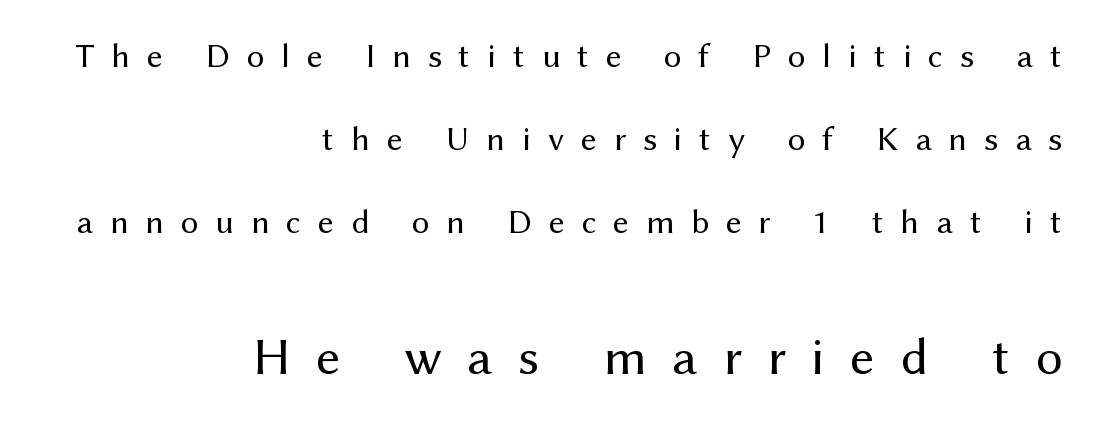
Q: Is the text bold? A: No.
Q: Is the text italic (slanted)? A: No, it is upright.
Q: Is the typeface a serif or a sans-serif typeface? A: Sans-serif.
Q: Is the text underlined? A: No.
Q: How is the paragraph aligned? A: Right-aligned.
Q: Is the spacing between letters normal or unusually wide? A: Unusually wide.
Q: Is the spacing between lines tight, normal or loose? A: Loose.
Q: Which block of text is set in a larger size, the first (top) or the second (bottom)? A: The second (bottom) one.
Q: Width (condensed, normal, or wide)? A: Normal.
Q: Stroke contrast? A: Medium.
Q: x-height? A: Medium.
Q: Monospaced? A: No.
